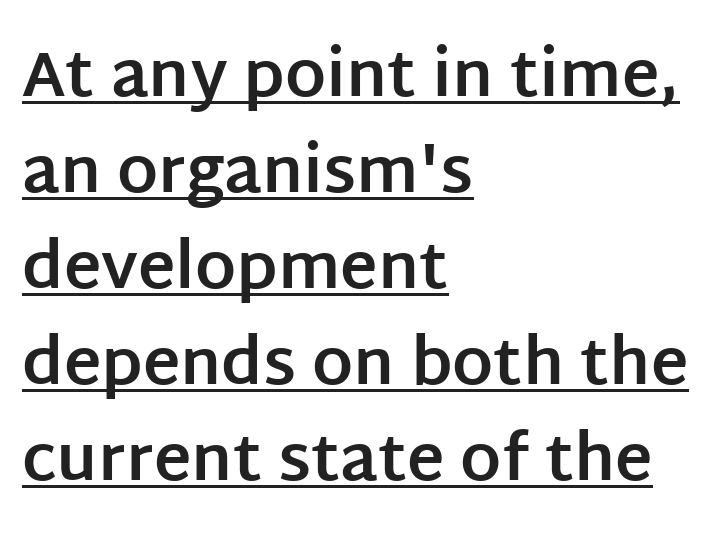
{"serif": "no", "italic": "no", "bold": "yes", "weight": "bold", "width": "normal", "stroke_contrast": "low", "x_height": "large", "monospaced": "no", "underline": "yes", "align": "left", "line_spacing": "normal", "line_spacing_ratio": 1.5, "letter_spacing": "normal", "letter_spacing_em": 0.0, "glyph_px": 64}
